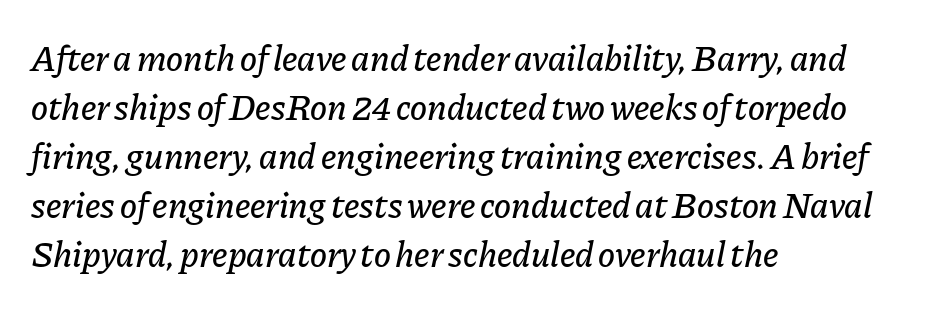
{"italic": "yes", "lean": "right", "slant_degrees": 11, "width": "normal", "stroke_contrast": "low", "x_height": "medium", "monospaced": "no", "underline": "no", "align": "left", "line_spacing": "normal", "line_spacing_ratio": 1.36, "letter_spacing": "normal", "letter_spacing_em": 0.0, "glyph_px": 36}
